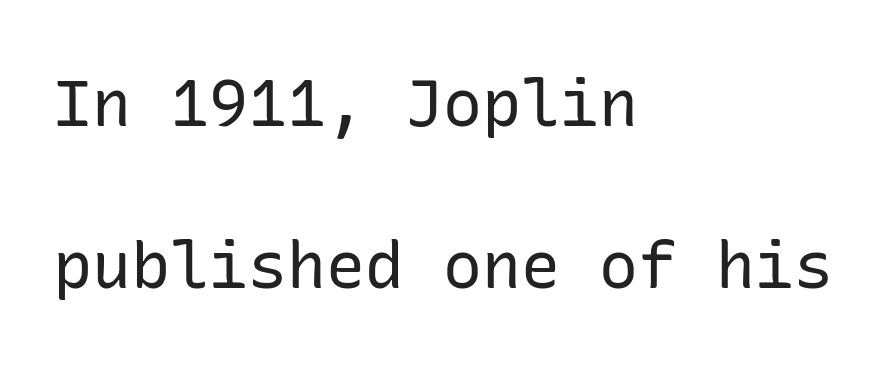
The image shows 65 px regular-weight sans-serif type, upright; set left-aligned, loose line spacing (2.5x), normal letter spacing, not underlined; low stroke contrast and a medium x-height.
